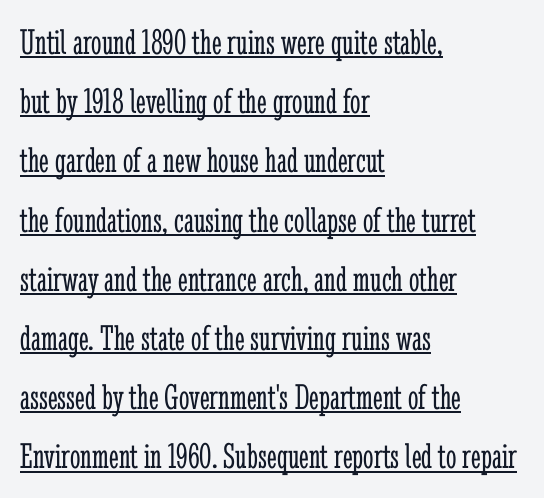
Every character sits straight up, as roman type does. How are the letters spaced? Ordinarily, with no added tracking. The typeface has the unassuming heft of standard copy or less. You could not count columns in this text — the font is proportionally spaced. Note: serifs present on the glyphs. The lines in this sample share a left origin and differ only in where they stop.
